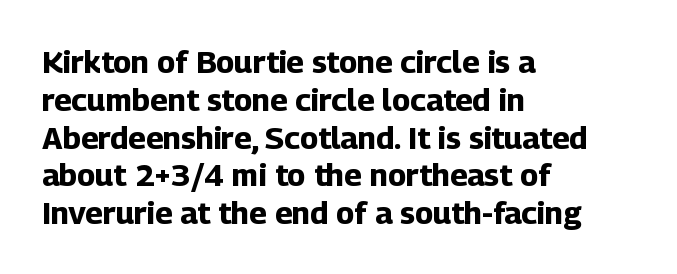
Q: Is the text bold? A: Yes.
Q: Is the text italic (slanted)? A: No, it is upright.
Q: Is the typeface a serif or a sans-serif typeface? A: Sans-serif.
Q: Is the text underlined? A: No.
Q: How is the paragraph aligned? A: Left-aligned.
Q: Is the spacing between letters normal or unusually wide? A: Normal.
Q: Width (condensed, normal, or wide)? A: Normal.
Q: Stroke contrast? A: Low.
Q: x-height? A: Medium.
Q: Monospaced? A: No.
